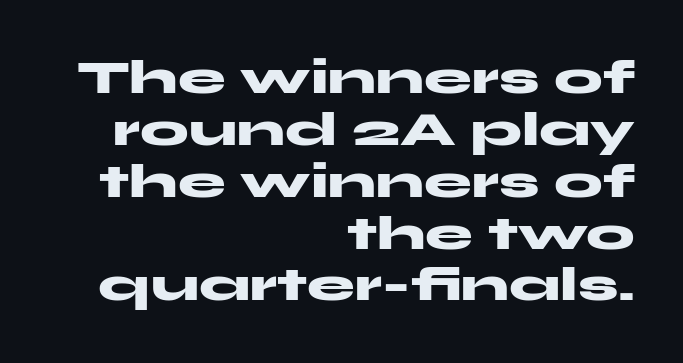
{"serif": "no", "italic": "no", "bold": "yes", "weight": "heavy", "width": "wide", "stroke_contrast": "medium", "x_height": "medium", "monospaced": "no", "underline": "no", "align": "right", "line_spacing": "tight", "line_spacing_ratio": 1.08, "letter_spacing": "normal", "letter_spacing_em": 0.0, "glyph_px": 48}
